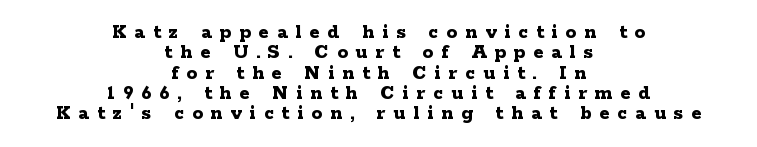
The image shows 21 px bold type, upright; set centered, tight line spacing (0.97x), unusually wide letter spacing (+0.39 em), not underlined.
